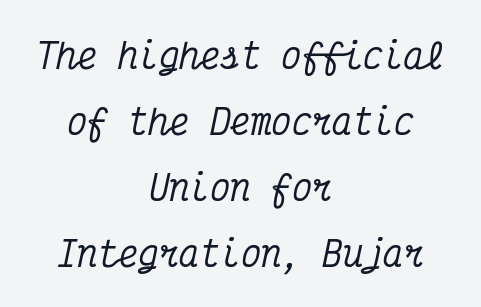
{"serif": "yes", "italic": "yes", "lean": "right", "slant_degrees": 12, "width": "condensed", "stroke_contrast": "medium", "x_height": "medium", "monospaced": "yes", "underline": "no", "align": "center", "line_spacing": "loose", "line_spacing_ratio": 1.94, "letter_spacing": "normal", "letter_spacing_em": 0.0, "glyph_px": 34}
